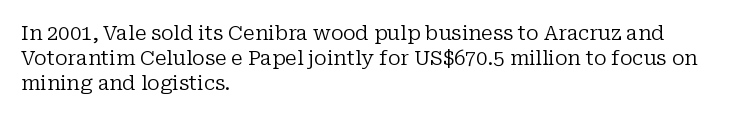
Underline: absent. These glyphs show unthickened strokes, regular width or finer. The leading is moderate, giving the passage an even texture. Upright lettering throughout.
